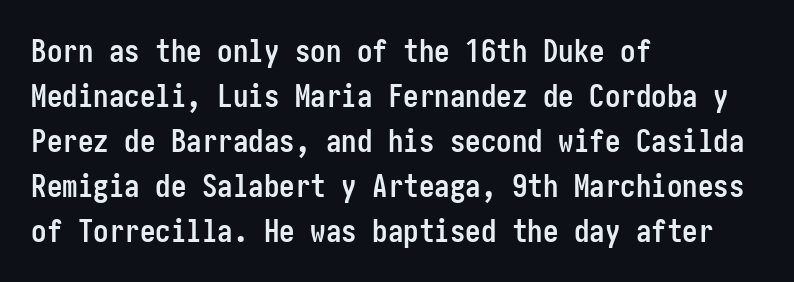
Q: Is the text bold? A: Yes.
Q: Is the text italic (slanted)? A: No, it is upright.
Q: Is the typeface a serif or a sans-serif typeface? A: Sans-serif.
Q: Is the text underlined? A: No.
Q: How is the paragraph aligned? A: Left-aligned.
Q: Is the spacing between letters normal or unusually wide? A: Normal.
Q: Is the spacing between lines tight, normal or loose? A: Normal.
Q: Width (condensed, normal, or wide)? A: Condensed.
Q: Stroke contrast? A: Low.
Q: x-height? A: Medium.
